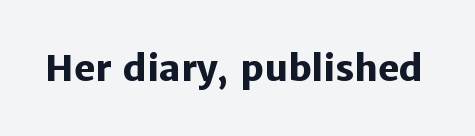
The image shows 36 px heavy sans-serif type, upright; set normal letter spacing, not underlined; low stroke contrast and a medium x-height.
